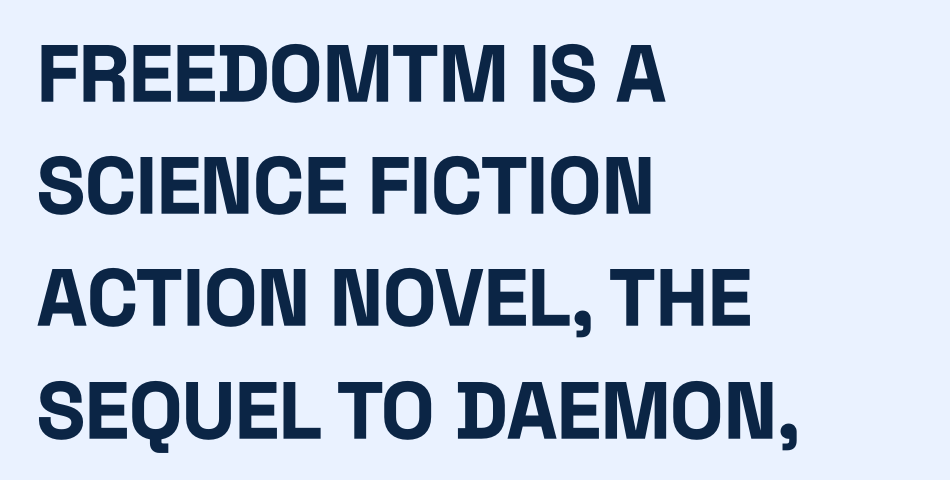
The image shows 79 px bold, condensed sans-serif type, upright; set left-aligned, normal line spacing (1.42x), normal letter spacing, not underlined; low stroke contrast and a large x-height.
